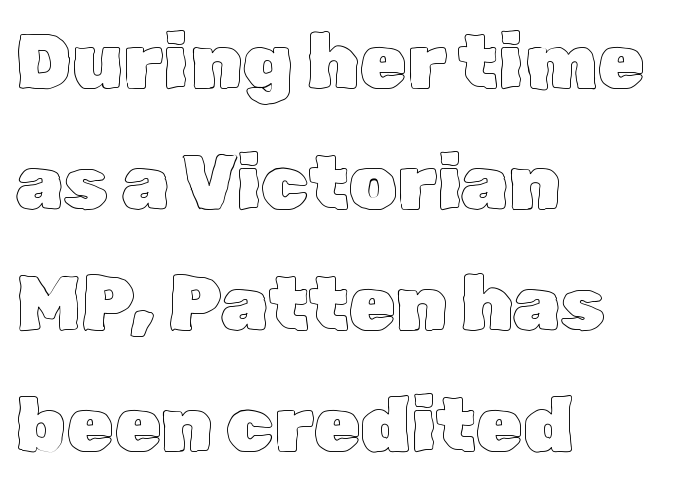
Q: Is the text italic (slanted)? A: No, it is upright.
Q: Is the text underlined? A: No.
Q: How is the paragraph aligned? A: Left-aligned.
Q: Is the spacing between letters normal or unusually wide? A: Normal.
Q: Is the spacing between lines tight, normal or loose? A: Normal.
Q: Width (condensed, normal, or wide)? A: Normal.
Q: x-height? A: Medium.
Q: Monospaced? A: No.
